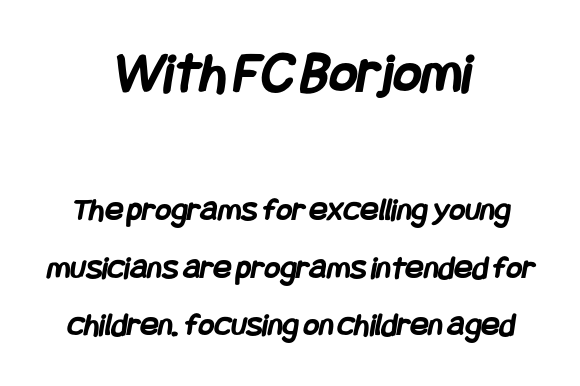
Here the glyphs are tracked normally, forming tight word shapes. Successive baselines arrive at the customary interval. Heavy-handed strokes throughout: this text is bold. Descenders hang freely into open space. One-word summary of the alignment: center.
